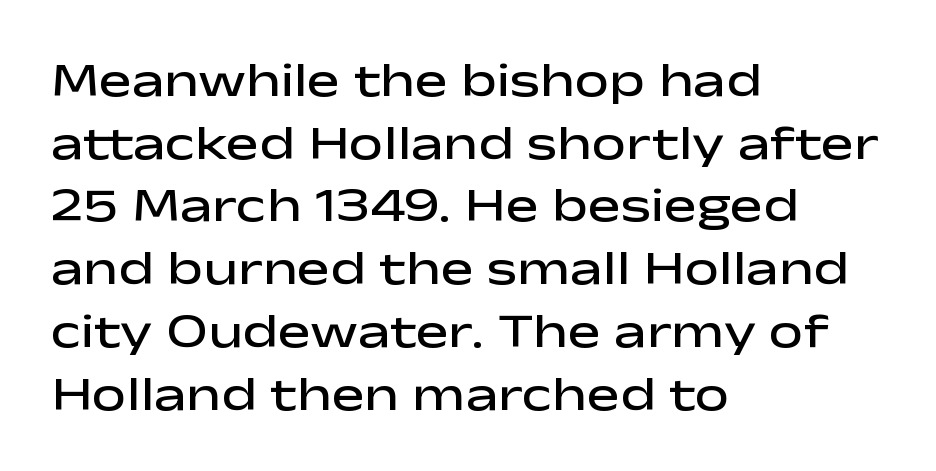
The image shows 49 px semibold, wide sans-serif type, upright; set left-aligned, normal line spacing (1.28x), normal letter spacing, not underlined; low stroke contrast and a medium x-height.
